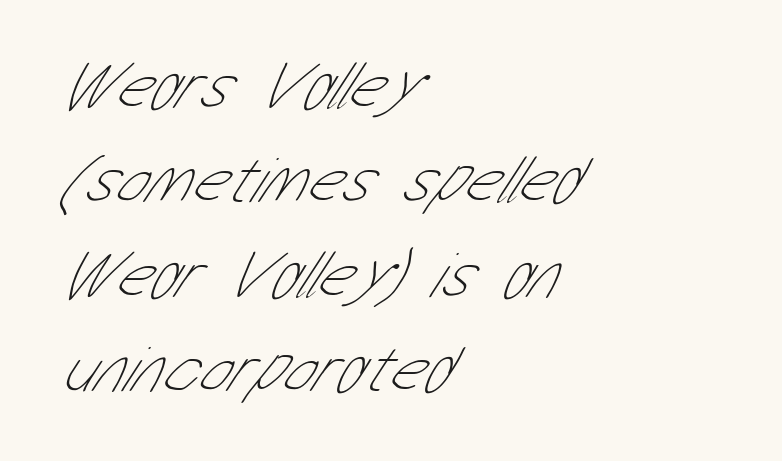
{"serif": "no", "bold": "no", "weight": "thin", "width": "condensed", "stroke_contrast": "low", "x_height": "medium", "monospaced": "no", "underline": "no", "align": "left", "line_spacing": "normal", "line_spacing_ratio": 1.43, "letter_spacing": "normal", "letter_spacing_em": 0.0, "glyph_px": 66}
